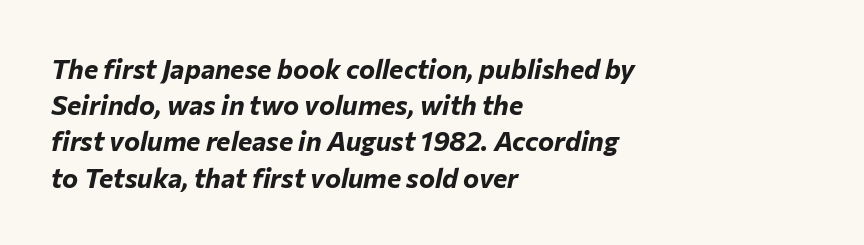
The image shows 27 px bold type, italic (leaning right); set left-aligned, normal line spacing (1.34x), normal letter spacing, not underlined.
